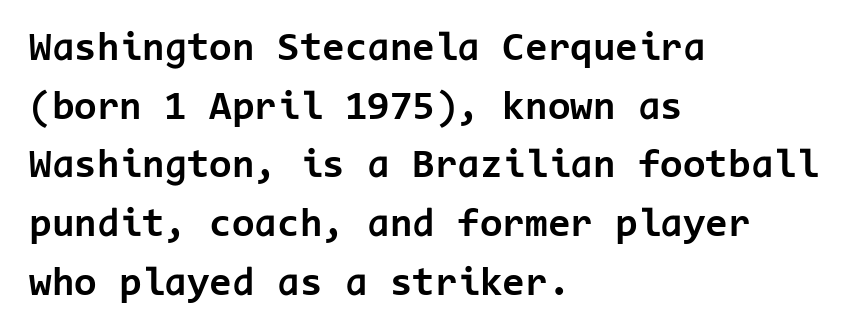
Compared with a centered layout, this one pins lines to the left instead. Regarding serifs, this sample does without them. These lines keep a tight, regular rhythm from letter to letter. The foot of each line stays bare and open.
